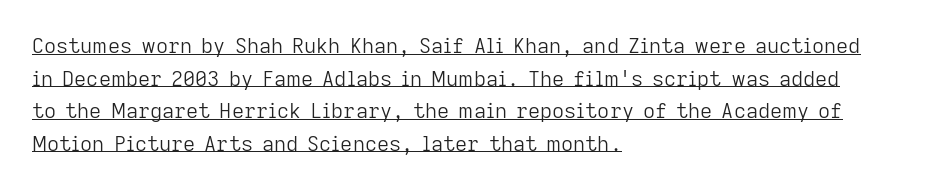
The image shows 21 px text type, upright; set left-aligned, normal line spacing (1.55x), normal letter spacing, underlined.
